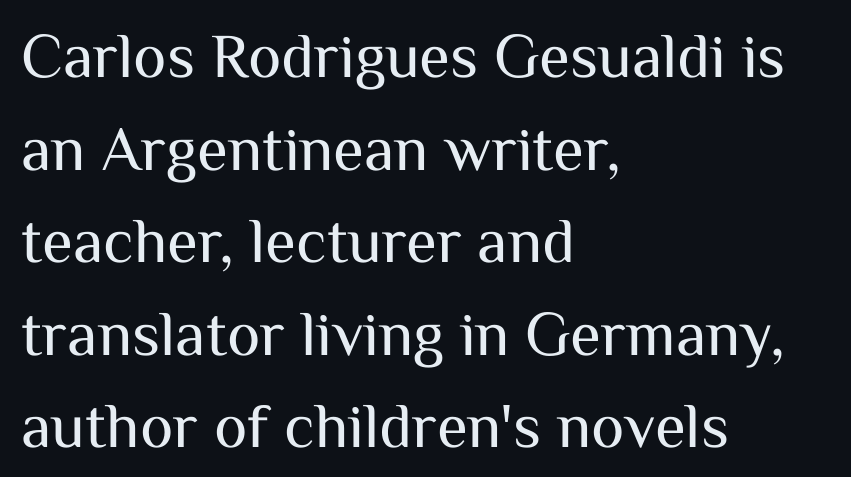
This rendering employs a face without finishing strokes, i.e., a sans-serif. The weight tops out at a normal text grade. Glance below the letters and you will spot only blank space. The passage shown stacks its lines at a standard gap.
